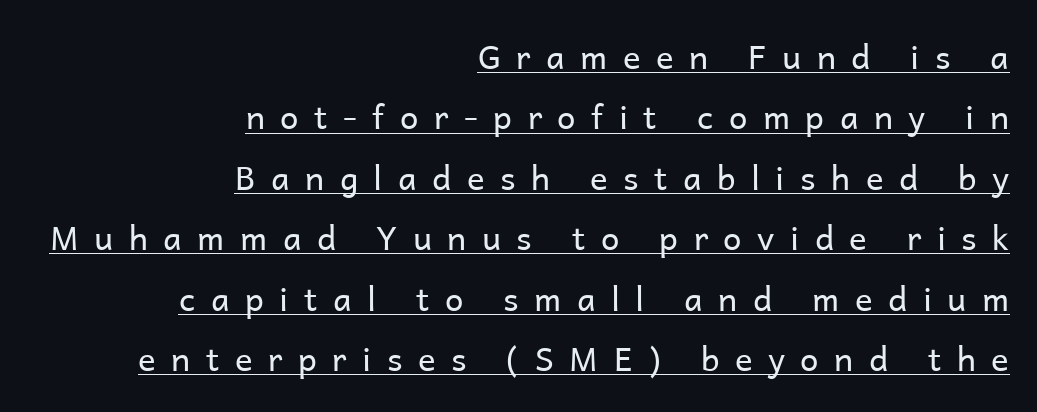
{"serif": "no", "italic": "no", "bold": "no", "weight": "regular", "width": "normal", "stroke_contrast": "low", "x_height": "medium", "monospaced": "no", "underline": "yes", "align": "right", "line_spacing_ratio": 1.83, "letter_spacing": "wide", "letter_spacing_em": 0.47, "glyph_px": 33}
